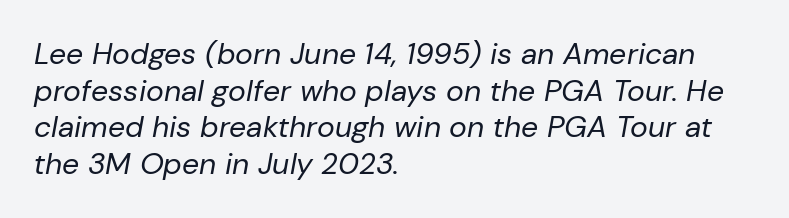
The image shows 30 px regular-weight type, italic (leaning right); set left-aligned, line spacing 1.22x, normal letter spacing, not underlined; low stroke contrast and a medium x-height.
